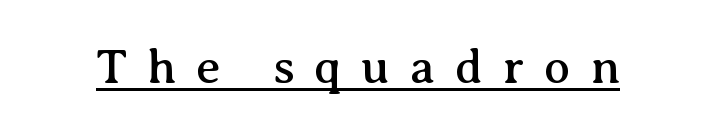
Q: Is the text italic (slanted)? A: No, it is upright.
Q: Is the typeface a serif or a sans-serif typeface? A: Serif.
Q: Is the text underlined? A: Yes.
Q: Is the spacing between letters normal or unusually wide? A: Unusually wide.
Q: Width (condensed, normal, or wide)? A: Normal.
Q: Stroke contrast? A: Medium.
Q: x-height? A: Medium.
Q: Monospaced? A: No.
